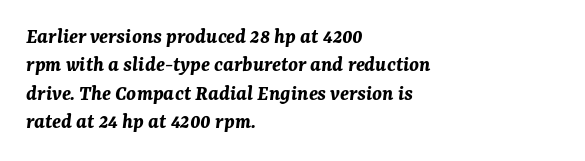
The image shows 22 px bold type, italic (leaning right); set left-aligned, normal line spacing (1.29x), normal letter spacing, not underlined.
